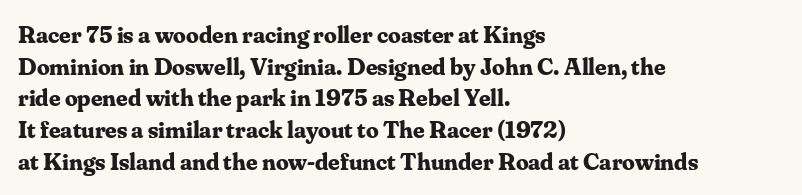
Q: Is the text bold? A: Yes.
Q: Is the text italic (slanted)? A: No, it is upright.
Q: Is the text underlined? A: No.
Q: How is the paragraph aligned? A: Left-aligned.
Q: Is the spacing between letters normal or unusually wide? A: Normal.
Q: Is the spacing between lines tight, normal or loose? A: Normal.
